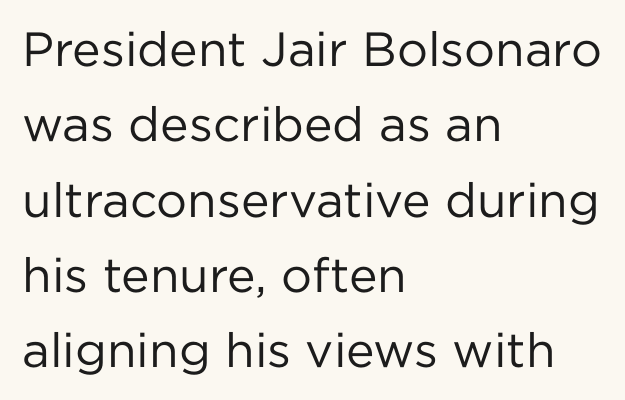
Q: Is the text bold? A: No.
Q: Is the text italic (slanted)? A: No, it is upright.
Q: Is the typeface a serif or a sans-serif typeface? A: Sans-serif.
Q: Is the text underlined? A: No.
Q: How is the paragraph aligned? A: Left-aligned.
Q: Is the spacing between letters normal or unusually wide? A: Normal.
Q: Is the spacing between lines tight, normal or loose? A: Normal.
Q: Width (condensed, normal, or wide)? A: Normal.
Q: Stroke contrast? A: Low.
Q: x-height? A: Medium.
Q: Monospaced? A: No.
